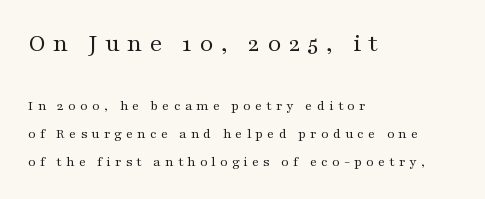
Q: Is the text bold? A: No.
Q: Is the text italic (slanted)? A: No, it is upright.
Q: Is the text underlined? A: No.
Q: How is the paragraph aligned? A: Left-aligned.
Q: Is the spacing between letters normal or unusually wide? A: Unusually wide.
Q: Is the spacing between lines tight, normal or loose? A: Loose.
Q: Which block of text is set in a larger size, the first (top) or the second (bottom)? A: The first (top) one.
